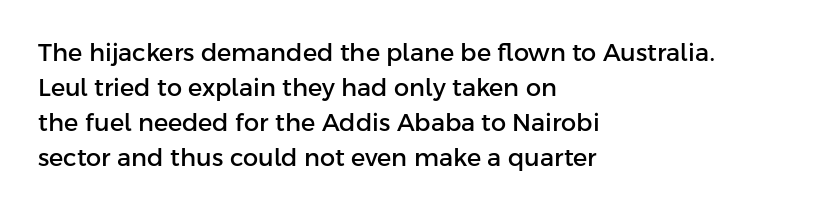
Q: Is the text italic (slanted)? A: No, it is upright.
Q: Is the text underlined? A: No.
Q: How is the paragraph aligned? A: Left-aligned.
Q: Is the spacing between letters normal or unusually wide? A: Normal.
Q: Is the spacing between lines tight, normal or loose? A: Normal.
